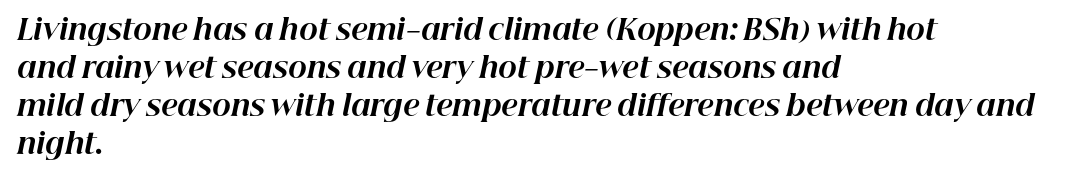
Q: Is the text bold? A: Yes.
Q: Is the text italic (slanted)? A: Yes, it leans right by about 12 degrees.
Q: Is the text underlined? A: No.
Q: How is the paragraph aligned? A: Left-aligned.
Q: Is the spacing between letters normal or unusually wide? A: Normal.
Q: Is the spacing between lines tight, normal or loose? A: Normal.
Q: Width (condensed, normal, or wide)? A: Normal.
Q: Stroke contrast? A: High.
Q: x-height? A: Medium.
Q: Monospaced? A: No.
